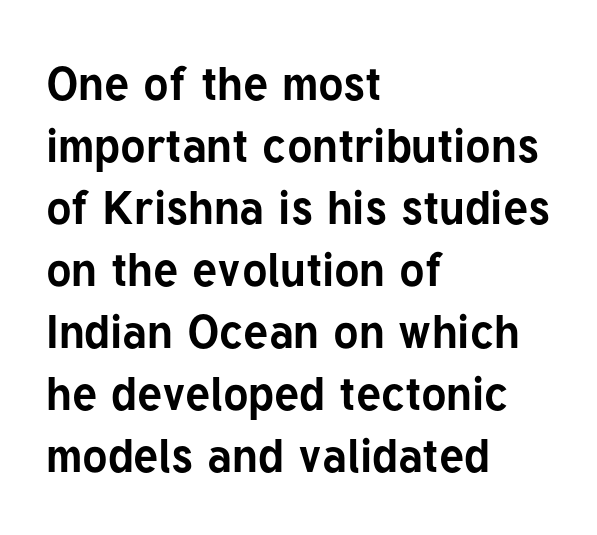
The image shows 47 px bold sans-serif type, upright; set left-aligned, normal line spacing (1.32x), normal letter spacing, not underlined; low stroke contrast and a medium x-height.
